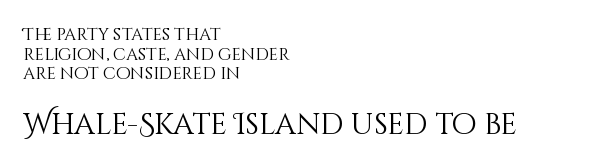
{"italic": "no", "bold": "no", "weight": "light", "width": "normal", "stroke_contrast": "medium", "x_height": "large", "monospaced": "no", "underline": "no", "align": "left", "line_spacing": "tight", "line_spacing_ratio": 1.15, "letter_spacing": "normal", "letter_spacing_em": 0.0, "larger_block": "second", "size_ratio": 1.71, "glyph_px": 29}
